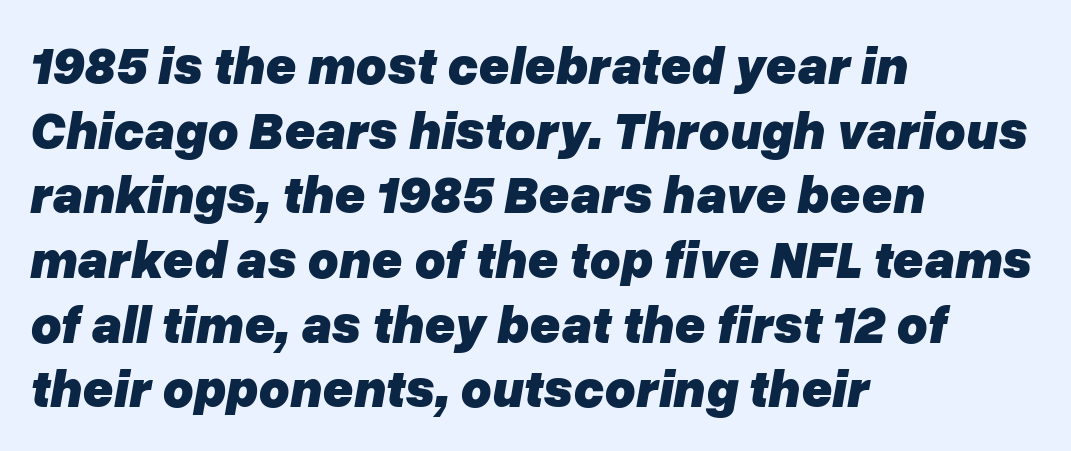
The image shows 53 px heavy type, italic (leaning right); set left-aligned, line spacing 1.22x, normal letter spacing, not underlined; low stroke contrast and a medium x-height.
